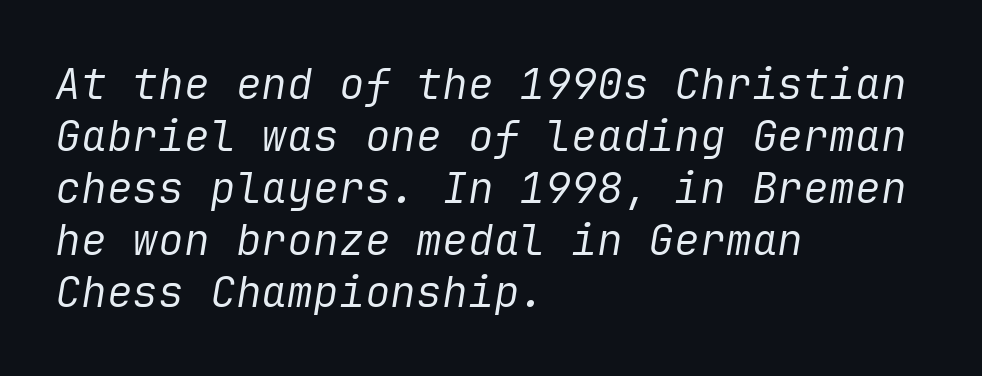
The lettering tilts uniformly, giving the passage an italic look. Default kerning and tracking; the words read as compact shapes. The passage shown is not bold in any degree. Reading down the block, your eye returns to a fixed left position each line.
